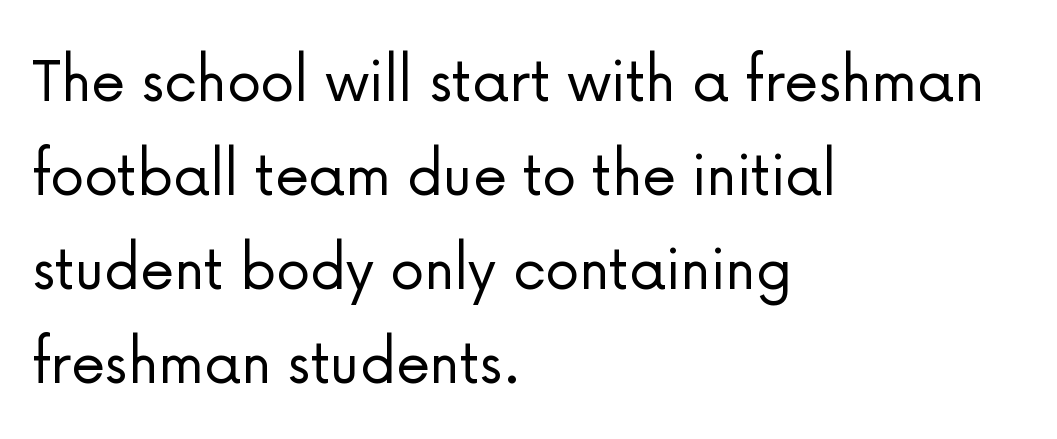
The rows are spaced the way most documents space them. Here the glyphs are tracked normally, forming tight word shapes. Unbolded letterforms with no extra heft. Classification — sans serif. The strip under each line holds only bare page. This sample has the flowing, uneven cadence of proportional lettering.
